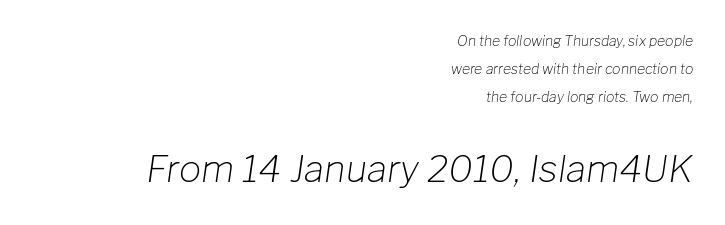
Q: Is the text bold? A: No.
Q: Is the text italic (slanted)? A: Yes, it leans right by about 8 degrees.
Q: Is the text underlined? A: No.
Q: How is the paragraph aligned? A: Right-aligned.
Q: Is the spacing between letters normal or unusually wide? A: Normal.
Q: Is the spacing between lines tight, normal or loose? A: Loose.
Q: Which block of text is set in a larger size, the first (top) or the second (bottom)? A: The second (bottom) one.
Q: Width (condensed, normal, or wide)? A: Normal.
Q: Stroke contrast? A: Low.
Q: x-height? A: Medium.
Q: Monospaced? A: No.
